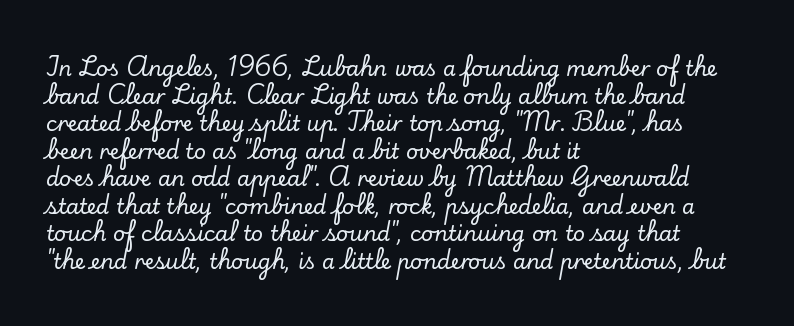
The image shows 21 px text type; set left-aligned, normal line spacing (1.31x), normal letter spacing, not underlined.
